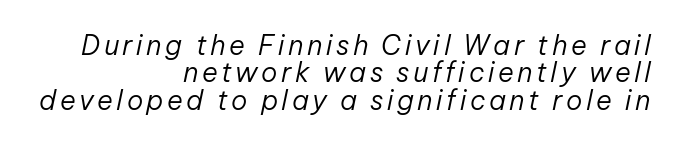
Leading is clearly below the norm, producing a dense column. Quick note: italic. Words float on clear page, feet unadorned. Weight: regular or lighter.
